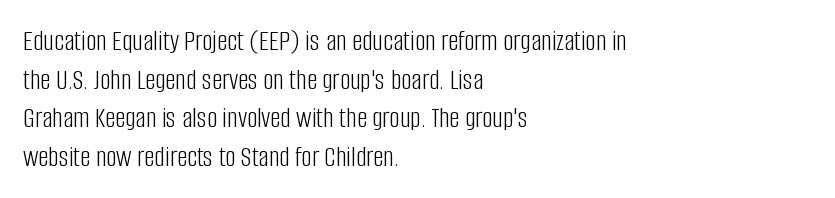
The image shows 29 px light, condensed sans-serif type, upright; set left-aligned, normal line spacing (1.33x), normal letter spacing, not underlined; low stroke contrast and a large x-height.
